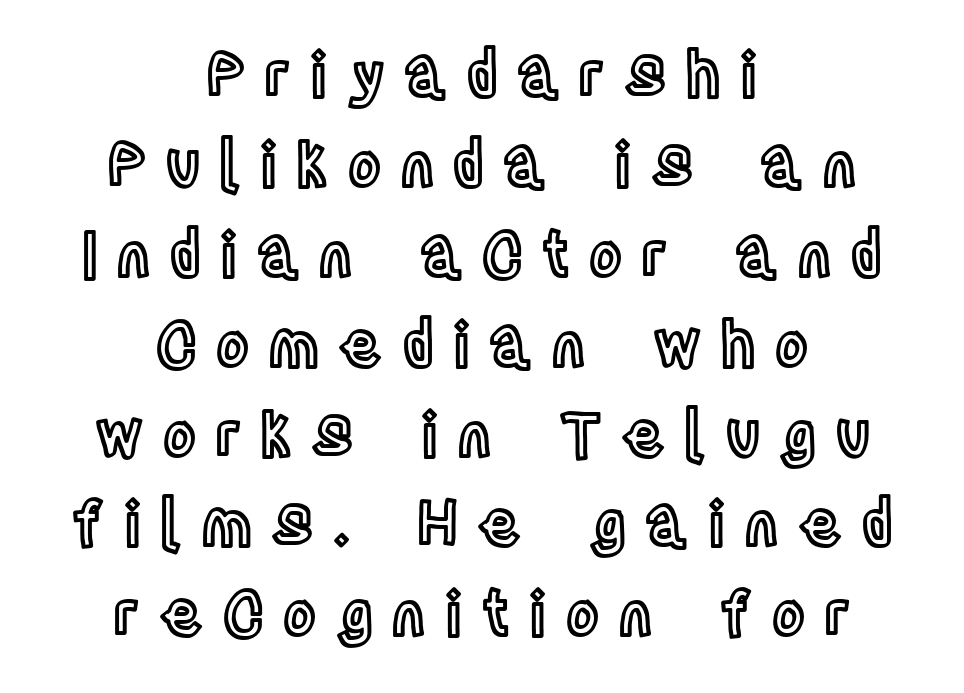
The typography opts for an upright posture over an oblique one. The letters advance in unequal steps, a hallmark of proportional type. Decoration check: the copy has no underline. There is plenty of visible air inserted between adjacent glyphs. Line starts and ends both wander, symmetrically.
